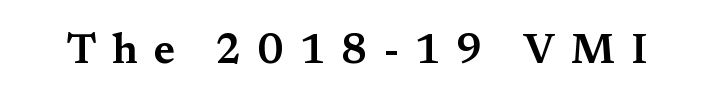
{"serif": "yes", "italic": "no", "width": "wide", "stroke_contrast": "medium", "x_height": "medium", "monospaced": "no", "underline": "no", "letter_spacing": "wide", "letter_spacing_em": 0.37, "glyph_px": 42}
